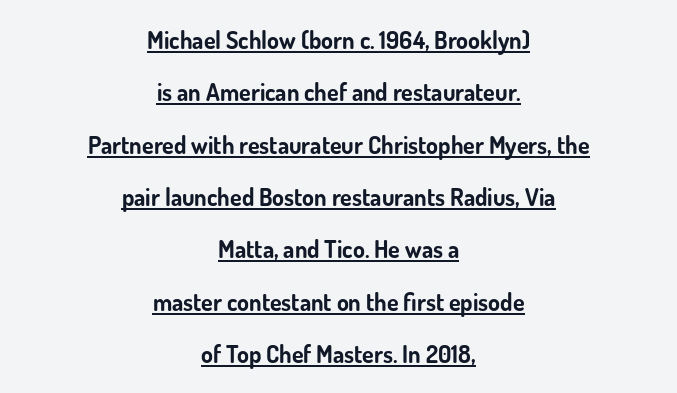
{"italic": "no", "bold": "yes", "underline": "yes", "align": "center", "line_spacing": "loose", "line_spacing_ratio": 2.18, "letter_spacing": "normal", "letter_spacing_em": 0.0, "glyph_px": 24}
